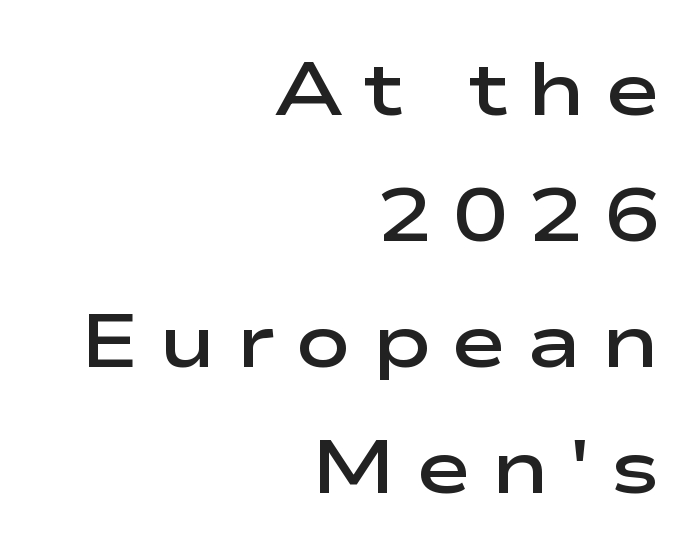
{"serif": "no", "italic": "no", "bold": "semi", "weight": "semibold", "width": "wide", "stroke_contrast": "low", "x_height": "medium", "monospaced": "no", "underline": "no", "align": "right", "line_spacing": "normal", "line_spacing_ratio": 1.68, "letter_spacing": "wide", "letter_spacing_em": 0.26, "glyph_px": 75}
